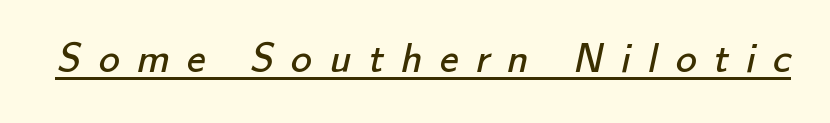
Q: Is the text bold? A: No.
Q: Is the typeface a serif or a sans-serif typeface? A: Sans-serif.
Q: Is the text underlined? A: Yes.
Q: Is the spacing between letters normal or unusually wide? A: Unusually wide.
Q: Width (condensed, normal, or wide)? A: Normal.
Q: Stroke contrast? A: Low.
Q: x-height? A: Small.
Q: Monospaced? A: No.
